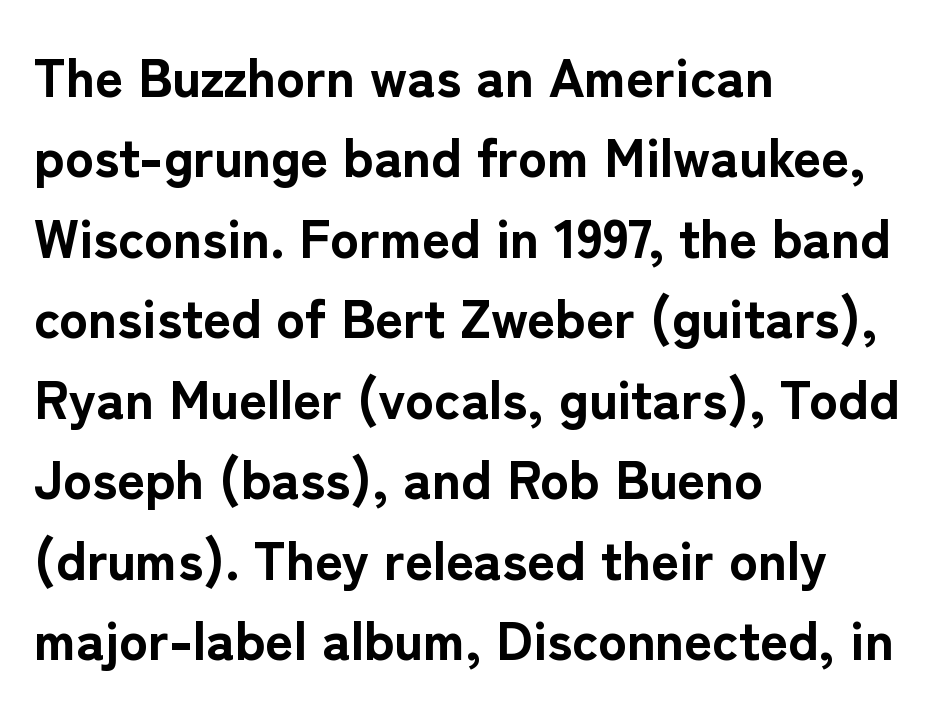
{"serif": "no", "italic": "no", "bold": "yes", "weight": "bold", "width": "normal", "stroke_contrast": "low", "x_height": "medium", "monospaced": "no", "underline": "no", "align": "left", "line_spacing": "normal", "line_spacing_ratio": 1.49, "letter_spacing": "normal", "letter_spacing_em": 0.0, "glyph_px": 54}
